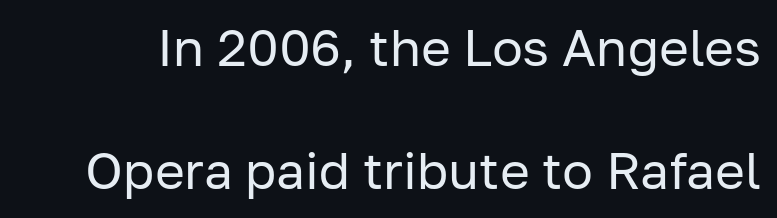
Unlike a traditional serif, this face leaves its strokes unadorned. Each stroke keeps to a modest, everyday thickness or less. The rendering uses a large line-height, opening up the rows. The gaps between neighbouring characters are ordinary and unremarkable.
